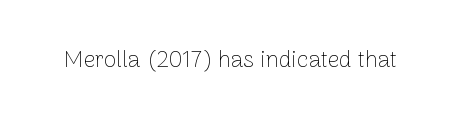
The type is set solid horizontally, with unmodified tracking. Words float on clear page, feet unadorned. A quiet, ordinary-to-light weight characterises the typeface. The type sits square on the baseline with zero lean.
